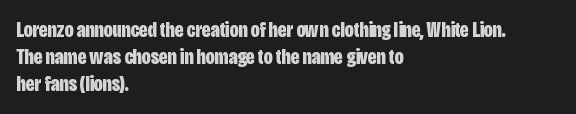
The image shows 22 px bold type, upright; set left-aligned, line spacing 1.23x, normal letter spacing, not underlined.
